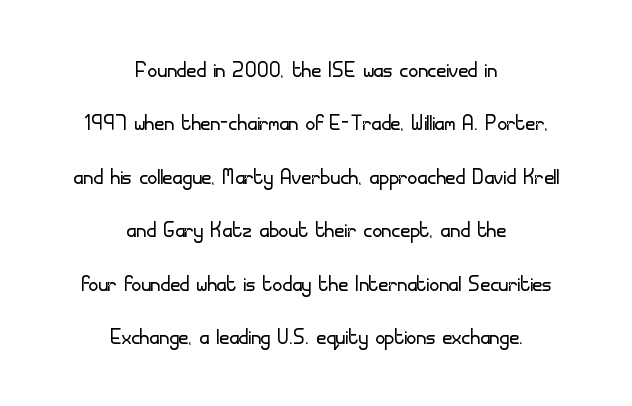
Posture: straight, roman, zero tilt. Is the block centered? Yes — each line is placed symmetrically about the middle. Heft: none added — not bold. Any mark beneath the type? The region is blank. Tracking here is standard; glyphs follow each other at the usual distance.
